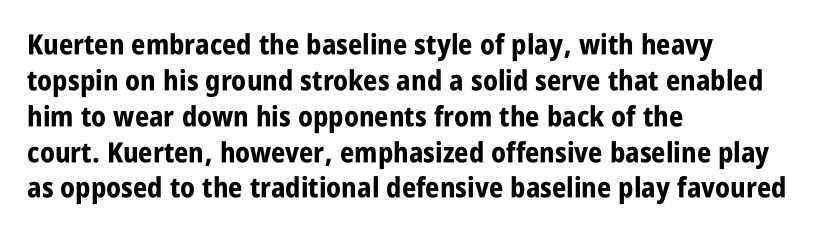
Does the copy run flush right? No — it runs flush left. Looks like regular typesetting: each glyph gets only the width it needs. Note: no serifs on the glyphs. The letters stand upright; this is a roman face. The space between consecutive lines is moderate. The words here are not underlined.
